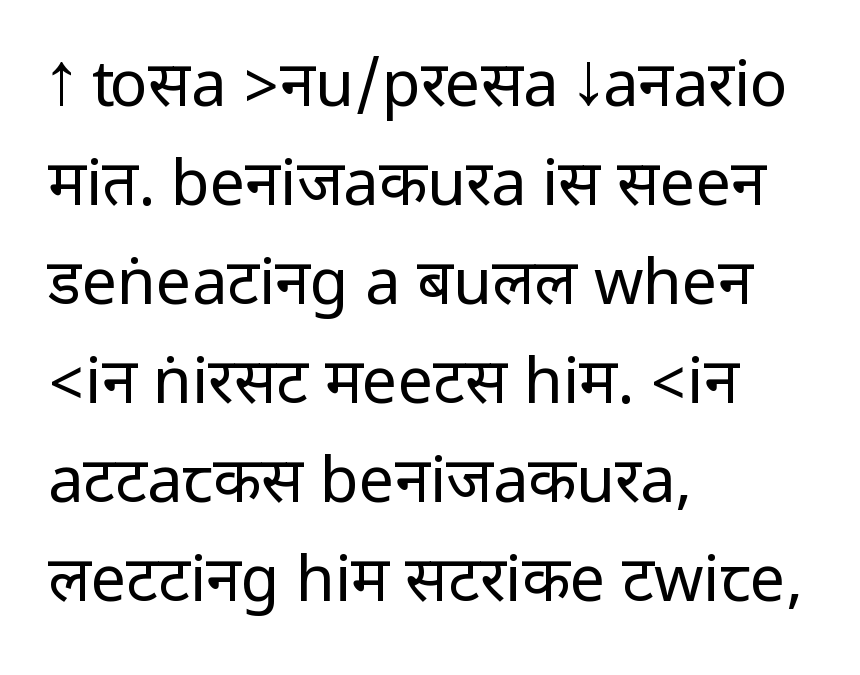
The image shows 63 px regular-weight, condensed sans-serif type, upright; set left-aligned, normal line spacing (1.57x), normal letter spacing, not underlined; low stroke contrast.
